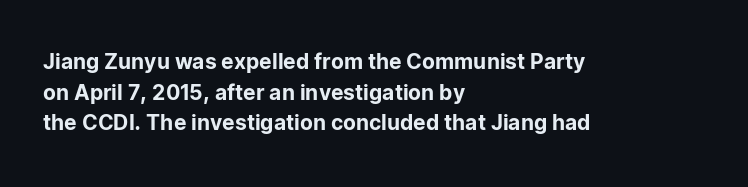
Style check: upright. Quick note: interline space is typical. This sample uses plain, unmodified letter spacing. In CSS terms this would be text-align: left.
